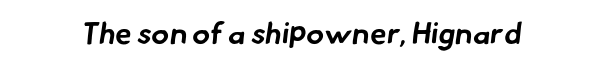
Each letter keeps its own natural width here, so spacing adapts to shape. Between one letter and the next there's only the usual sliver of space. The characters display no serif detailing; their extremities are plain. Summary of weight: heavy, a full bold. The space directly below the letters is spotless.
